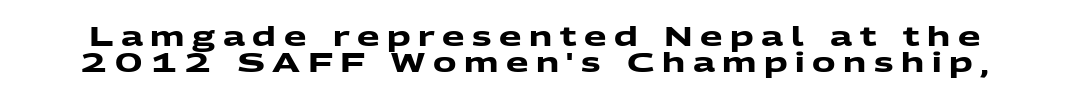
Look at the tracking — it's clearly loosened, letters drifting apart. These words are printed bold, with thick strokes throughout. Rows of type sit shoulder to shoulder in the vertical direction. The strip under each line holds only bare page.
